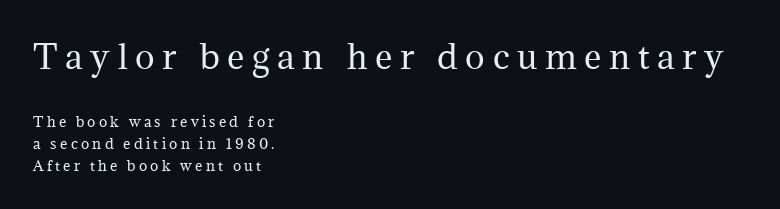
{"serif": "yes", "italic": "no", "bold": "no", "weight": "regular", "width": "normal", "stroke_contrast": "medium", "x_height": "medium", "monospaced": "no", "underline": "no", "align": "left", "line_spacing": "normal", "line_spacing_ratio": 1.56, "letter_spacing": "wide", "letter_spacing_em": 0.23, "larger_block": "first", "size_ratio": 2.36, "glyph_px": 33}
